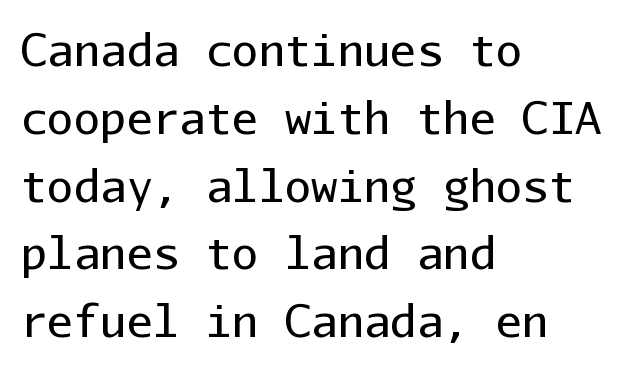
The image shows 44 px regular-weight sans-serif type, upright, monospaced; set left-aligned, normal line spacing (1.54x), normal letter spacing, not underlined; low stroke contrast and a medium x-height.
